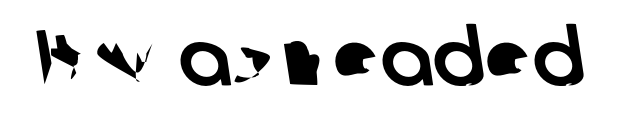
This sample has the flowing, uneven cadence of proportional lettering. The tracking reads as untouched default to a designer's eye. The words here are not underlined. Letterform terminals end flat and unadorned throughout the passage.
